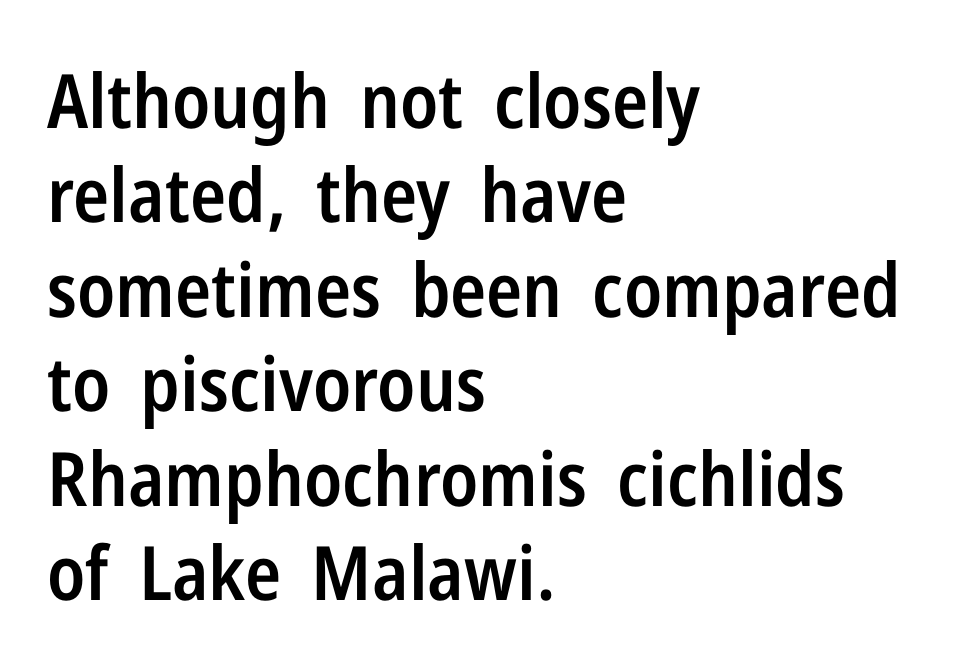
There is no visible air inserted between adjacent glyphs. A roman cut, with each character standing at attention. The passage shown is typeset with a sans-serif family. The face used here is proportionally spaced, like ordinary book or web type.
